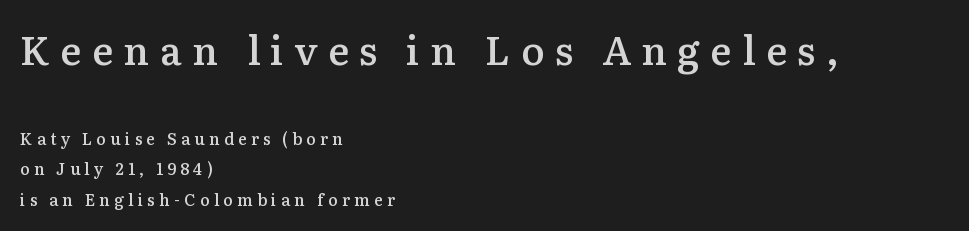
The letterforms stand isolated, each surrounded by extra space. A bare baseline throughout the passage. How would I describe the line gaps? Wide and relaxed. Of the two passages, the one on top uses the larger point size. Old-style or modern, the face here clearly has serifs.
